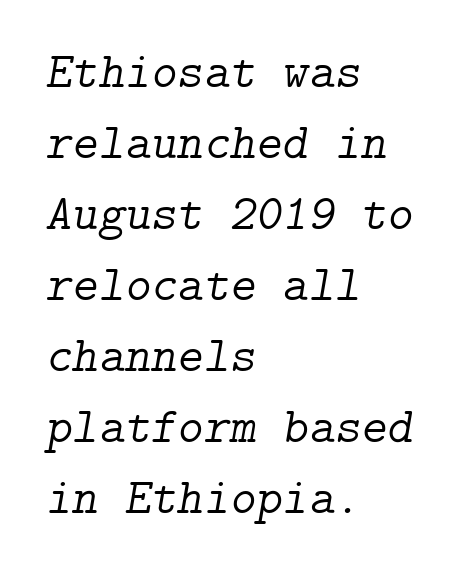
The image shows 50 px light serif type, italic (leaning right); set left-aligned, normal line spacing (1.42x), normal letter spacing, not underlined; low stroke contrast and a medium x-height.
